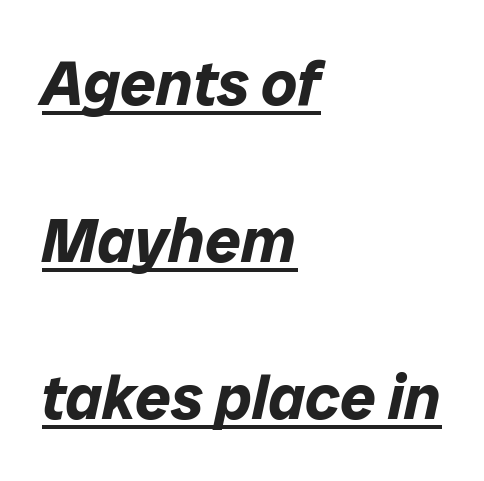
The image shows 63 px bold type, italic (leaning right); set left-aligned, loose line spacing (2.49x), normal letter spacing, underlined; low stroke contrast and a medium x-height.
